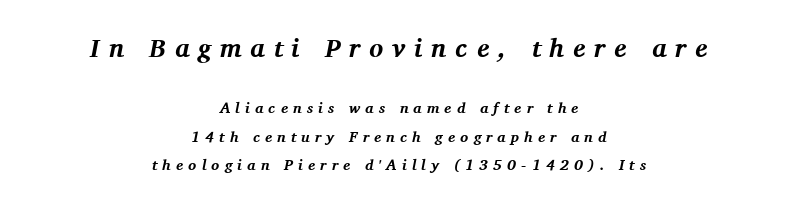
The image shows 26 px bold type, italic (leaning right); set centered, loose line spacing (1.9x), unusually wide letter spacing (+0.34 em), not underlined; the first (top) block is 1.73x larger.
